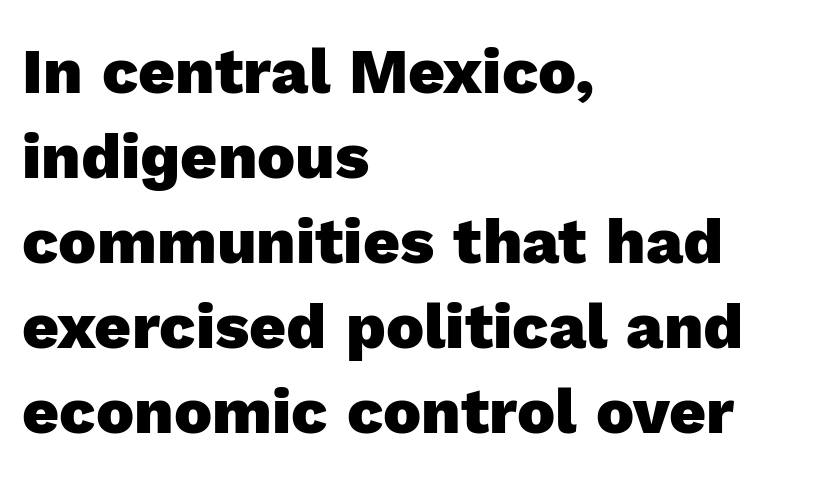
Q: Is the text bold? A: Yes.
Q: Is the text italic (slanted)? A: No, it is upright.
Q: Is the typeface a serif or a sans-serif typeface? A: Sans-serif.
Q: Is the text underlined? A: No.
Q: How is the paragraph aligned? A: Left-aligned.
Q: Is the spacing between letters normal or unusually wide? A: Normal.
Q: Is the spacing between lines tight, normal or loose? A: Normal.
Q: Width (condensed, normal, or wide)? A: Normal.
Q: x-height? A: Medium.
Q: Monospaced? A: No.
